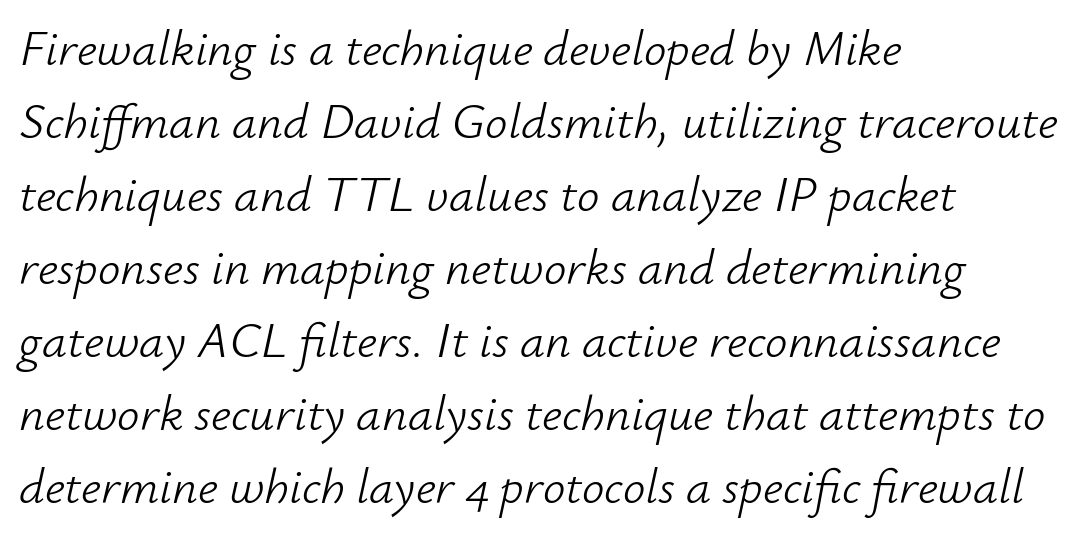
The weight tops out at a normal text grade. Summary of vertical rhythm: regular, with standard interline spacing. Caption: standard tracking, unaltered. You can tell it's italic because the verticals aren't actually vertical.
